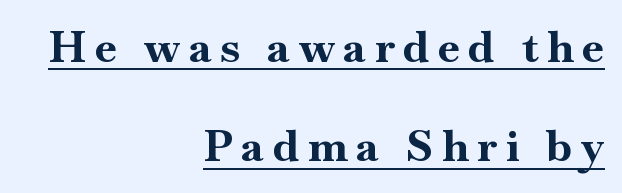
Q: Is the text bold? A: Yes.
Q: Is the text italic (slanted)? A: No, it is upright.
Q: Is the typeface a serif or a sans-serif typeface? A: Serif.
Q: Is the text underlined? A: Yes.
Q: How is the paragraph aligned? A: Right-aligned.
Q: Is the spacing between letters normal or unusually wide? A: Unusually wide.
Q: Is the spacing between lines tight, normal or loose? A: Loose.
Q: Width (condensed, normal, or wide)? A: Normal.
Q: Stroke contrast? A: High.
Q: x-height? A: Small.
Q: Monospaced? A: No.
